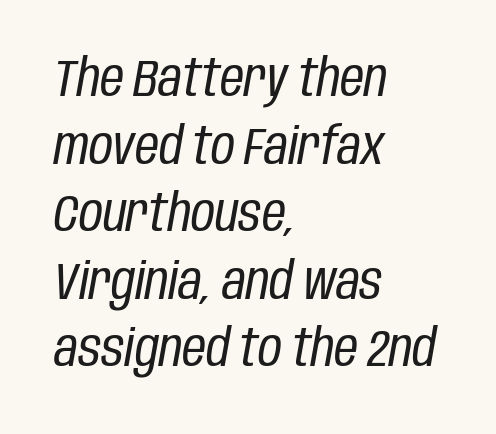
{"italic": "yes", "lean": "right", "slant_degrees": 10, "bold": "no", "weight": "regular", "width": "condensed", "stroke_contrast": "low", "x_height": "large", "monospaced": "no", "underline": "no", "align": "left", "line_spacing": "normal", "line_spacing_ratio": 1.3, "letter_spacing": "normal", "letter_spacing_em": 0.0, "glyph_px": 52}
